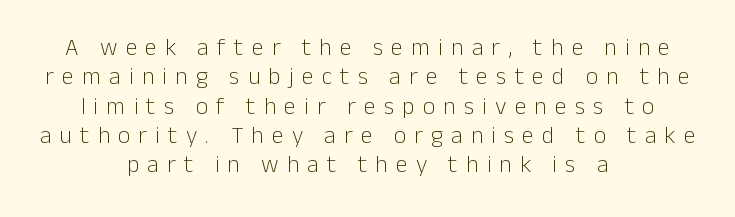
{"italic": "no", "bold": "no", "underline": "no", "align": "center", "line_spacing_ratio": 1.22, "letter_spacing": "wide", "letter_spacing_em": 0.34, "glyph_px": 24}
